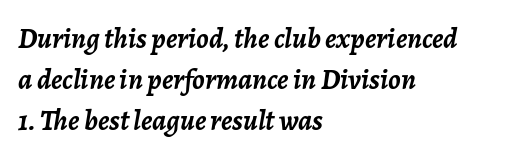
Q: Is the text bold? A: Yes.
Q: Is the text italic (slanted)? A: Yes, it leans right by about 7 degrees.
Q: Is the text underlined? A: No.
Q: How is the paragraph aligned? A: Left-aligned.
Q: Is the spacing between letters normal or unusually wide? A: Normal.
Q: Is the spacing between lines tight, normal or loose? A: Normal.
Q: Width (condensed, normal, or wide)? A: Normal.
Q: Stroke contrast? A: Low.
Q: x-height? A: Medium.
Q: Monospaced? A: No.
